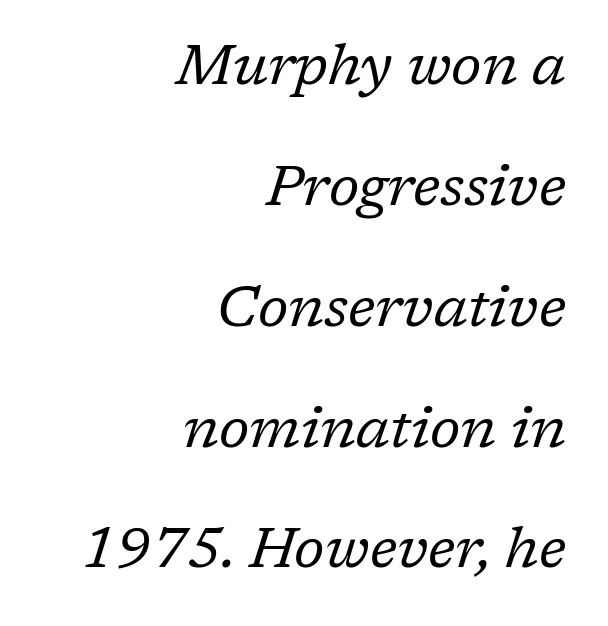
The image shows 57 px regular-weight serif type, italic (leaning right); set right-aligned, loose line spacing (2.12x), normal letter spacing, not underlined; low stroke contrast and a medium x-height.
